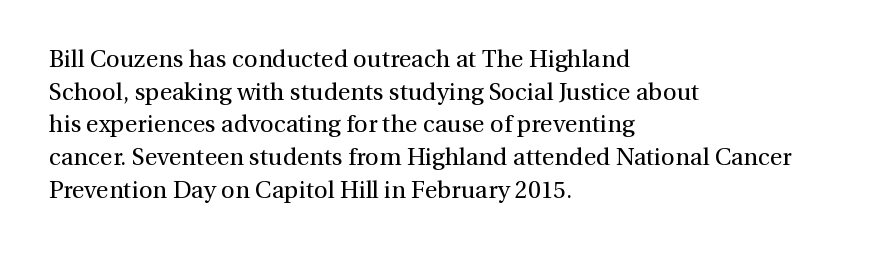
Q: Is the text bold? A: No.
Q: Is the text italic (slanted)? A: No, it is upright.
Q: Is the text underlined? A: No.
Q: How is the paragraph aligned? A: Left-aligned.
Q: Is the spacing between letters normal or unusually wide? A: Normal.
Q: Is the spacing between lines tight, normal or loose? A: Normal.
